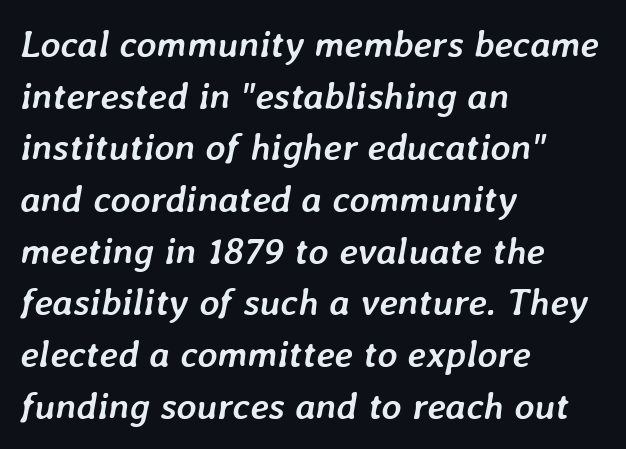
The rendering uses a bold face; every stroke is thick and dark. A typesetter would call this proportional, since set widths differ per character. Notice how descenders clear the ascenders below comfortably — that's standard leading. Observe the ordinary spacing: letters are neighbours, not strangers. Designer's note — italics engaged.
